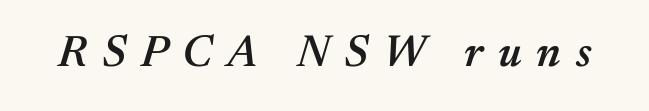
Q: Is the text bold? A: Semi-bold.
Q: Is the text italic (slanted)? A: Yes, it leans right by about 17 degrees.
Q: Is the text underlined? A: No.
Q: Is the spacing between letters normal or unusually wide? A: Unusually wide.
Q: Width (condensed, normal, or wide)? A: Normal.
Q: Stroke contrast? A: Medium.
Q: x-height? A: Medium.
Q: Monospaced? A: No.
